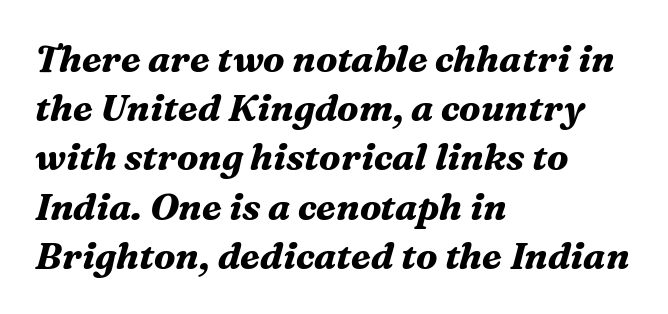
The image shows 37 px bold serif type, italic (leaning right); set left-aligned, normal line spacing (1.33x), normal letter spacing, not underlined; medium stroke contrast and a medium x-height.
